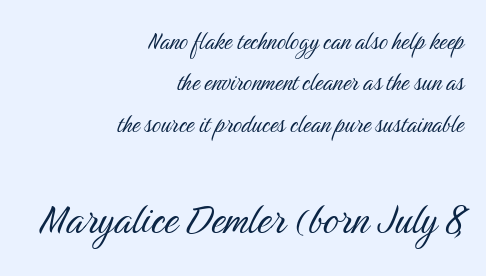
Q: Is the text bold? A: No.
Q: Is the text italic (slanted)? A: Yes.
Q: Is the typeface a serif or a sans-serif typeface? A: Sans-serif.
Q: Is the text underlined? A: No.
Q: How is the paragraph aligned? A: Right-aligned.
Q: Is the spacing between letters normal or unusually wide? A: Normal.
Q: Is the spacing between lines tight, normal or loose? A: Normal.
Q: Which block of text is set in a larger size, the first (top) or the second (bottom)? A: The second (bottom) one.
Q: Width (condensed, normal, or wide)? A: Condensed.
Q: Stroke contrast? A: Medium.
Q: x-height? A: Medium.
Q: Monospaced? A: No.
